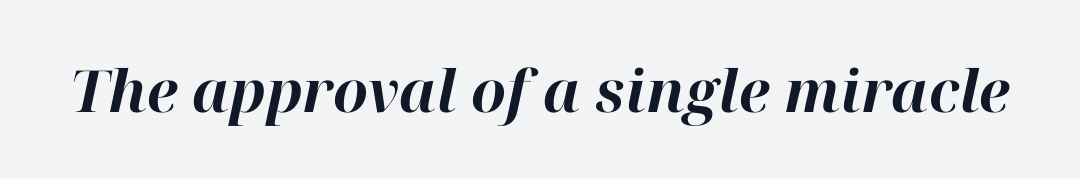
Q: Is the text bold? A: Yes.
Q: Is the text italic (slanted)? A: Yes, it leans right by about 12 degrees.
Q: Is the text underlined? A: No.
Q: Is the spacing between letters normal or unusually wide? A: Normal.
Q: Width (condensed, normal, or wide)? A: Normal.
Q: Stroke contrast? A: High.
Q: x-height? A: Medium.
Q: Monospaced? A: No.
